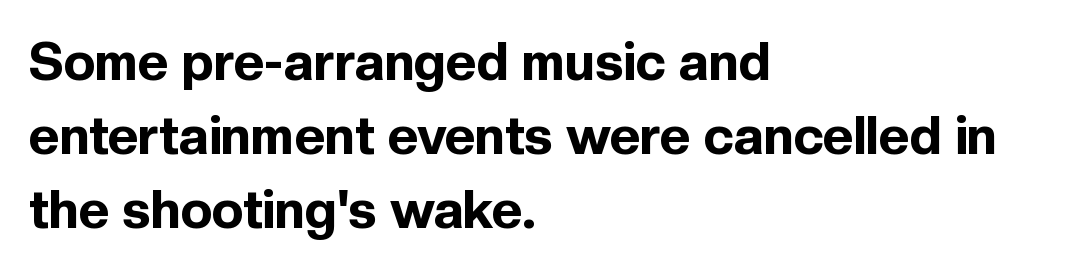
Q: Is the text bold? A: Yes.
Q: Is the text italic (slanted)? A: No, it is upright.
Q: Is the typeface a serif or a sans-serif typeface? A: Sans-serif.
Q: Is the text underlined? A: No.
Q: How is the paragraph aligned? A: Left-aligned.
Q: Is the spacing between letters normal or unusually wide? A: Normal.
Q: Is the spacing between lines tight, normal or loose? A: Normal.
Q: Width (condensed, normal, or wide)? A: Normal.
Q: x-height? A: Medium.
Q: Monospaced? A: No.
